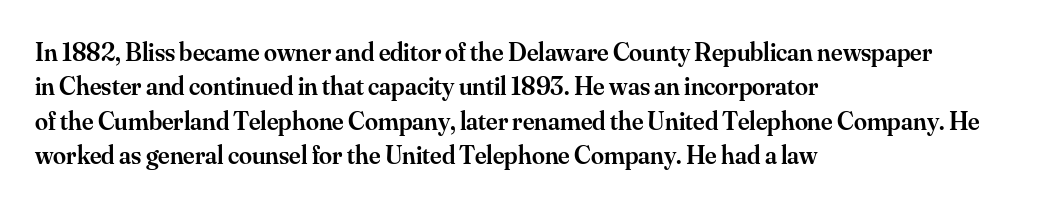
Where is the straight margin? On the left. Short note: letters normally spaced. Lines of text with bare space underneath. On the weight axis this lands at semibold, roughly 600. The passage shown stacks its lines at a standard gap.
